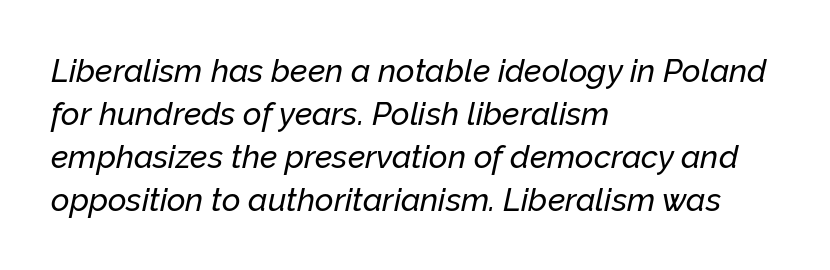
The paragraph has a hard left edge and a soft right edge. The rendering keeps characters at their native spacing. In terms of leading, this rendering sits right in the middle. You can tell it's italic because the verticals aren't actually vertical.
